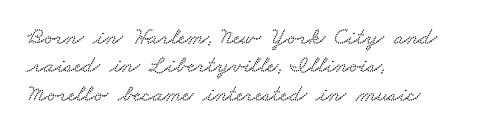
Nobody drew a line under any word here. Between one letter and the next there's only the usual sliver of space. Each line starts at the same left margin while the right side varies.
